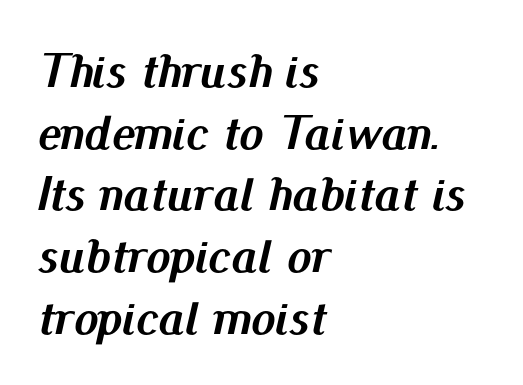
The image shows 49 px semibold type, italic (leaning right); set left-aligned, normal line spacing (1.26x), normal letter spacing, not underlined; medium stroke contrast and a small x-height.
